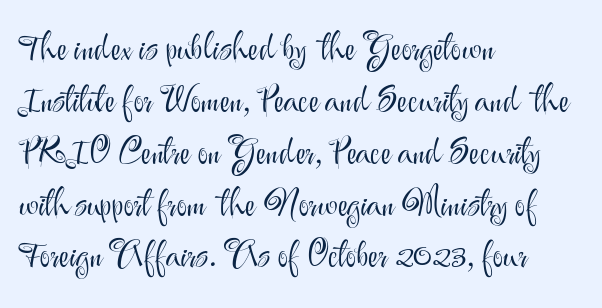
{"serif": "no", "bold": "no", "weight": "light", "width": "normal", "stroke_contrast": "medium", "x_height": "small", "monospaced": "no", "underline": "no", "align": "left", "line_spacing": "normal", "line_spacing_ratio": 1.44, "letter_spacing": "normal", "letter_spacing_em": 0.0, "glyph_px": 36}
